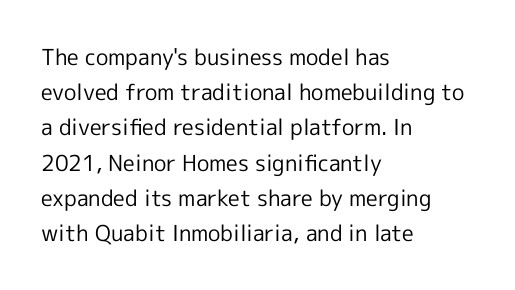
The image shows 22 px text type, upright; set left-aligned, normal line spacing (1.6x), normal letter spacing, not underlined.
